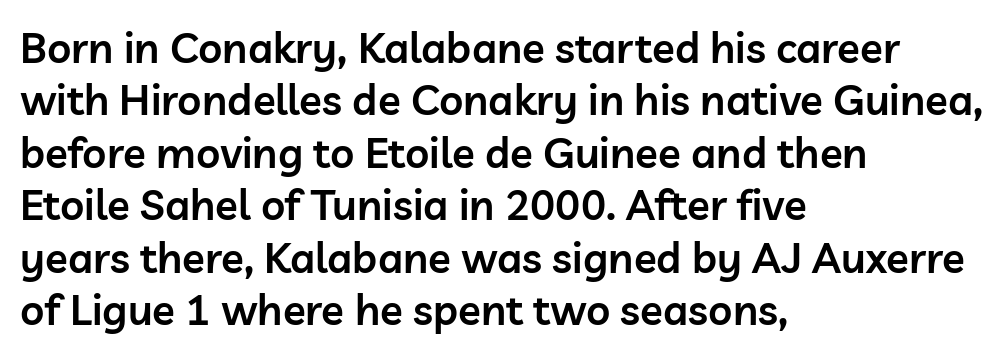
You could call the tracking neutral — neither tight nor loose. Classification — sans serif. Bold? Not quite — semibold, heavier than regular but stopping short. Descenders hang freely into open space. The lines are quadded left. The lettering holds an erect, upright posture throughout.
